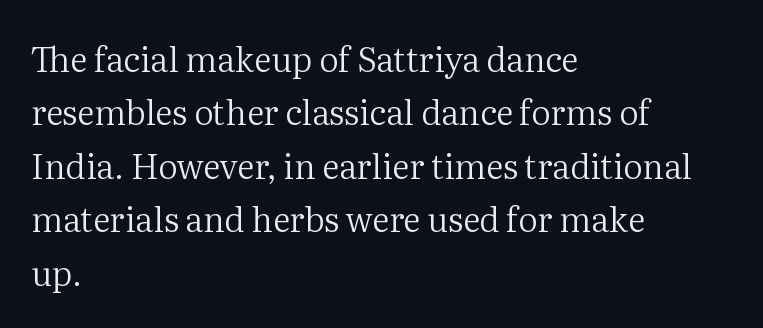
Q: Is the text bold? A: No.
Q: Is the text italic (slanted)? A: No, it is upright.
Q: Is the typeface a serif or a sans-serif typeface? A: Serif.
Q: Is the text underlined? A: No.
Q: How is the paragraph aligned? A: Left-aligned.
Q: Is the spacing between letters normal or unusually wide? A: Normal.
Q: Is the spacing between lines tight, normal or loose? A: Normal.
Q: Width (condensed, normal, or wide)? A: Normal.
Q: Stroke contrast? A: Medium.
Q: x-height? A: Medium.
Q: Monospaced? A: No.
